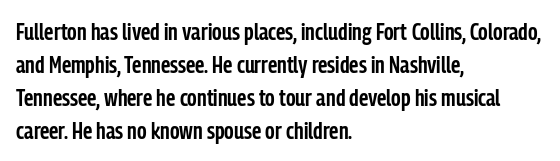
{"italic": "no", "bold": "semi", "underline": "no", "align": "left", "line_spacing": "normal", "line_spacing_ratio": 1.37, "letter_spacing": "normal", "letter_spacing_em": 0.0, "glyph_px": 24}
